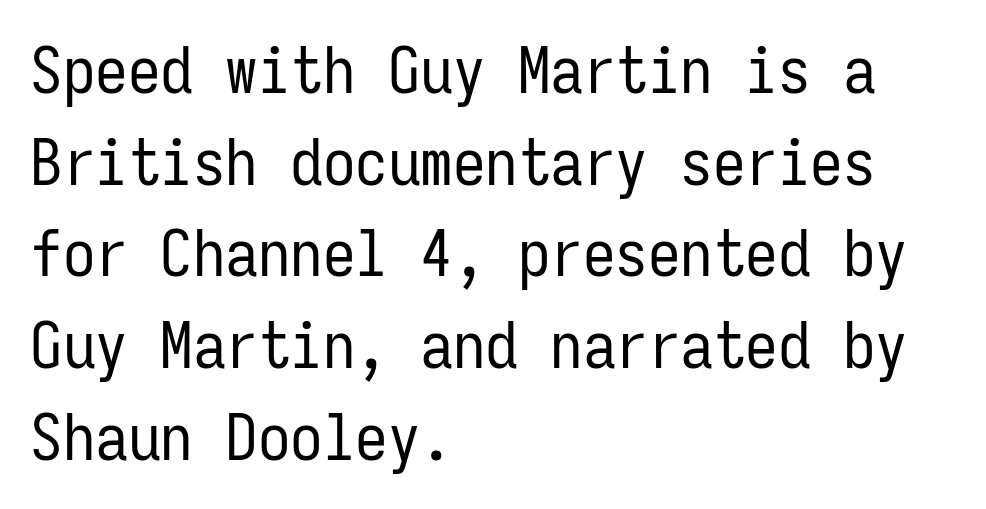
The image shows 65 px regular-weight, condensed sans-serif type, upright, monospaced; set left-aligned, normal line spacing (1.41x), normal letter spacing, not underlined; low stroke contrast and a medium x-height.
